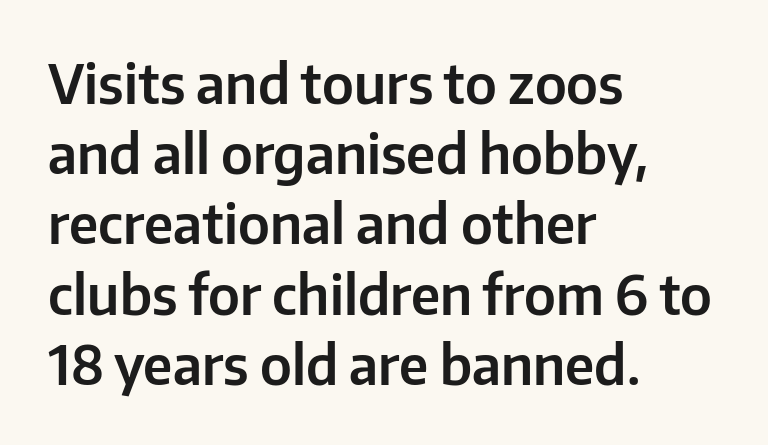
The image shows 54 px sans-serif type, upright; set left-aligned, normal line spacing (1.3x), normal letter spacing, not underlined; low stroke contrast and a medium x-height.
